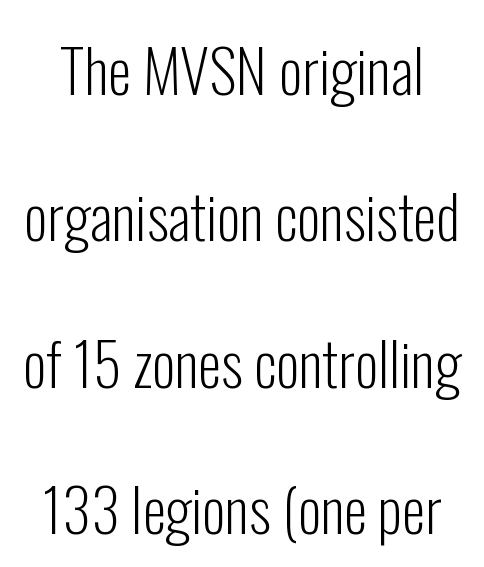
{"serif": "no", "italic": "no", "bold": "no", "weight": "light", "width": "condensed", "stroke_contrast": "low", "x_height": "medium", "monospaced": "no", "underline": "no", "line_spacing": "loose", "line_spacing_ratio": 2.44, "letter_spacing": "normal", "letter_spacing_em": 0.0, "glyph_px": 60}
